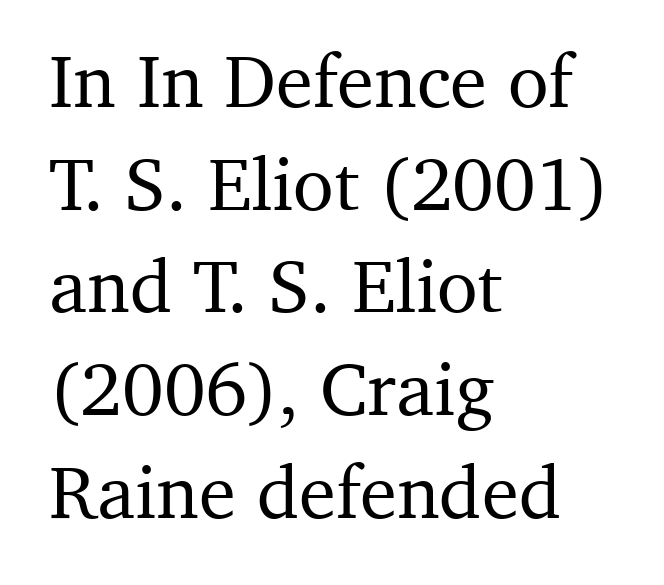
Q: Is the text italic (slanted)? A: No, it is upright.
Q: Is the typeface a serif or a sans-serif typeface? A: Serif.
Q: Is the text underlined? A: No.
Q: How is the paragraph aligned? A: Left-aligned.
Q: Is the spacing between letters normal or unusually wide? A: Normal.
Q: Is the spacing between lines tight, normal or loose? A: Normal.
Q: Width (condensed, normal, or wide)? A: Normal.
Q: Stroke contrast? A: Medium.
Q: x-height? A: Medium.
Q: Monospaced? A: No.
